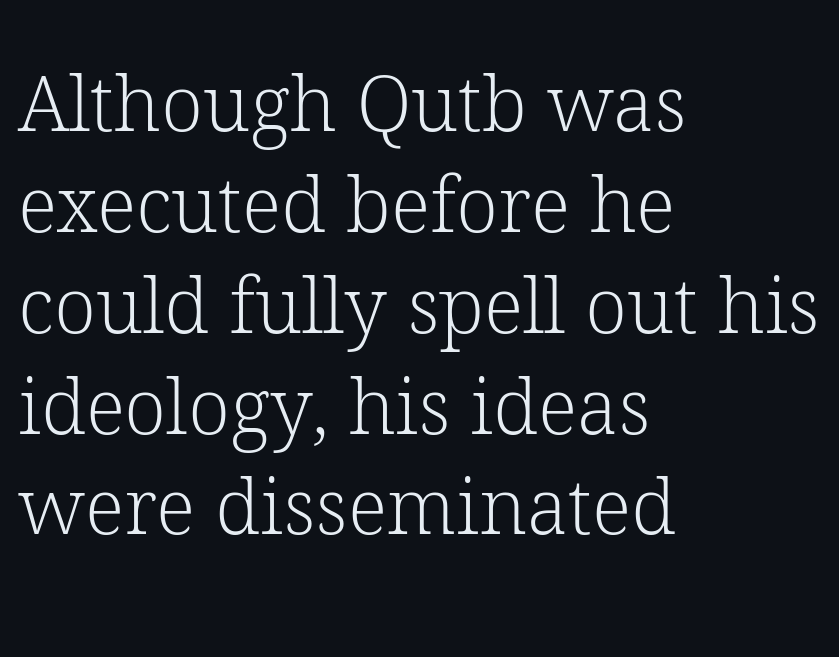
Q: Is the text bold? A: No.
Q: Is the text italic (slanted)? A: No, it is upright.
Q: Is the typeface a serif or a sans-serif typeface? A: Serif.
Q: Is the text underlined? A: No.
Q: How is the paragraph aligned? A: Left-aligned.
Q: Is the spacing between letters normal or unusually wide? A: Normal.
Q: Is the spacing between lines tight, normal or loose? A: Normal.
Q: Width (condensed, normal, or wide)? A: Normal.
Q: Stroke contrast? A: Low.
Q: x-height? A: Medium.
Q: Monospaced? A: No.
